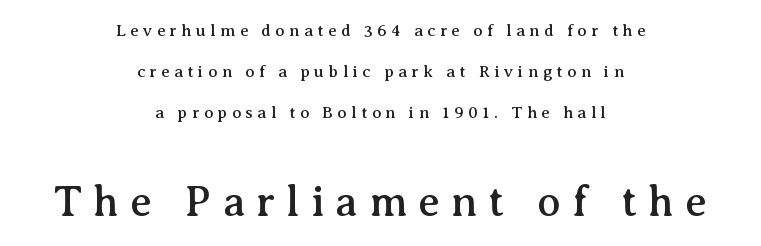
{"serif": "yes", "italic": "no", "width": "normal", "stroke_contrast": "medium", "x_height": "medium", "monospaced": "no", "underline": "no", "align": "center", "line_spacing": "loose", "line_spacing_ratio": 2.4, "letter_spacing": "wide", "letter_spacing_em": 0.26, "larger_block": "second", "size_ratio": 2.53, "glyph_px": 43}
